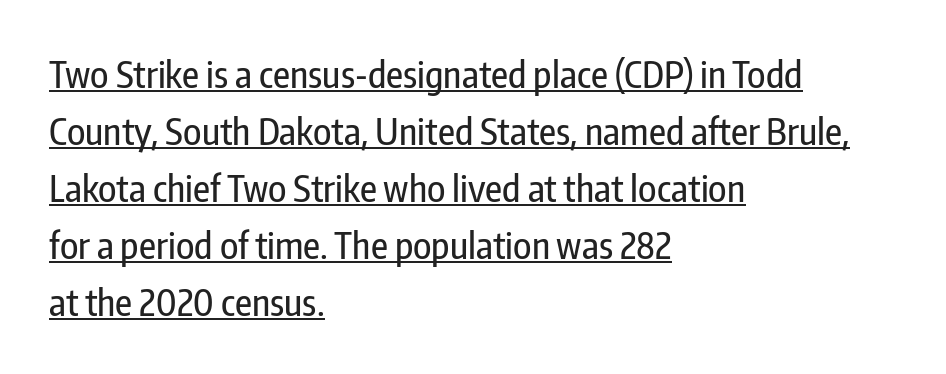
Font category for this specimen: sans-serif. The rendering keeps characters at their native spacing. You could not count columns in this text — the font is proportionally spaced. Ascenders rise straight up at ninety degrees.
